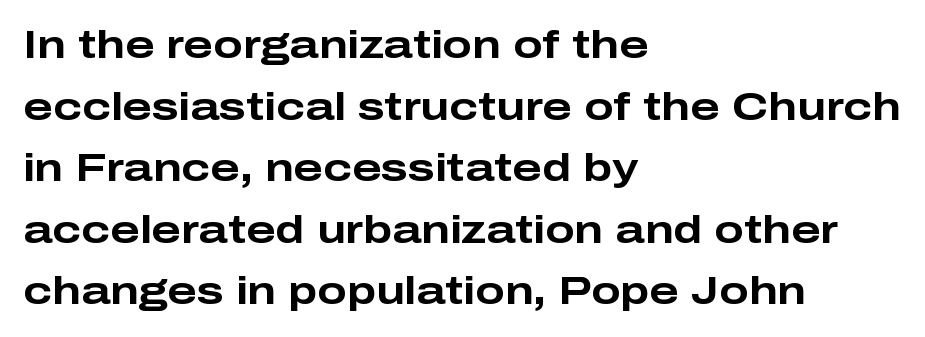
{"serif": "no", "italic": "no", "bold": "yes", "weight": "bold", "width": "wide", "stroke_contrast": "low", "x_height": "medium", "monospaced": "no", "underline": "no", "align": "left", "line_spacing": "normal", "line_spacing_ratio": 1.58, "letter_spacing": "normal", "letter_spacing_em": 0.0, "glyph_px": 39}
